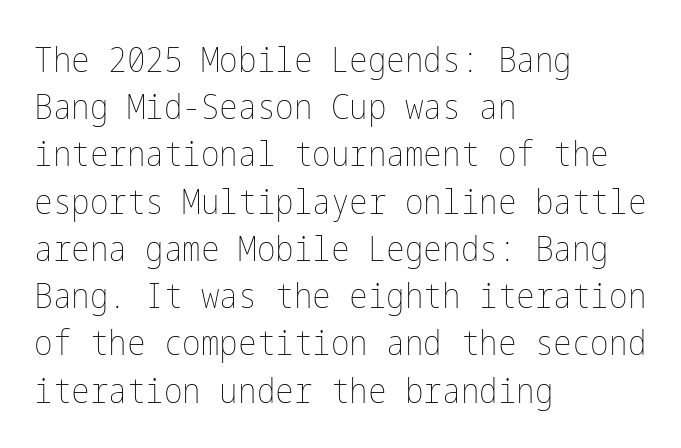
{"italic": "no", "bold": "no", "weight": "thin", "width": "condensed", "stroke_contrast": "low", "x_height": "medium", "underline": "no", "align": "left", "line_spacing": "normal", "line_spacing_ratio": 1.35, "letter_spacing": "normal", "letter_spacing_em": 0.0, "glyph_px": 35}
